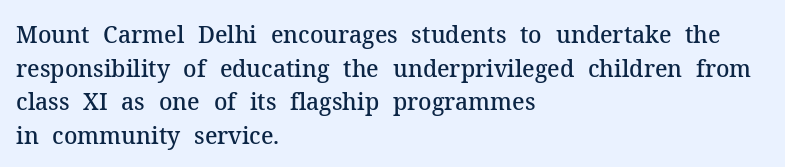
The image shows 23 px text type, upright; set left-aligned, normal line spacing (1.46x), normal letter spacing, not underlined.
